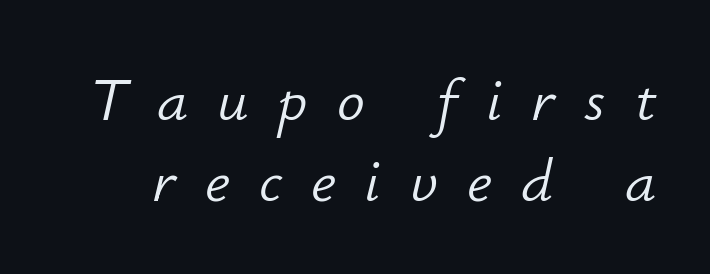
The image shows 62 px light type, italic (leaning right); set normal line spacing (1.31x), unusually wide letter spacing (+0.47 em), not underlined; low stroke contrast and a small x-height.
